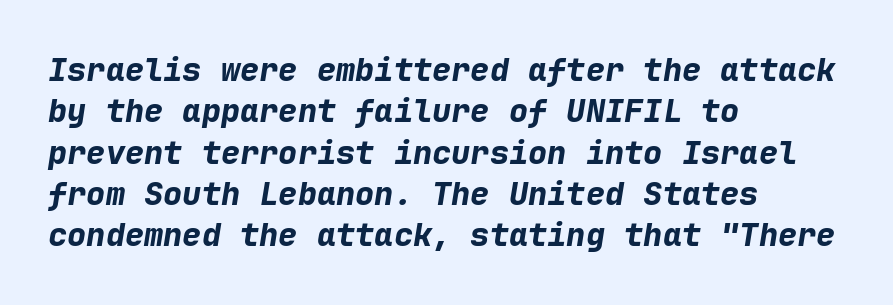
The type is set solid horizontally, with unmodified tracking. The lines are quadded left. You could count columns in this text — the font is strictly monospaced. Plenty of ink on the page — the face is bold. The gap between lines stays unmarked.
